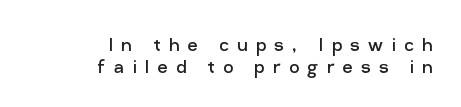
No extra ink here — the face is not bold. One glance says dense: line gaps are narrower than usual. Descender tails drop into unmarked territory. The lines are quadded right. Upright lettering throughout.
